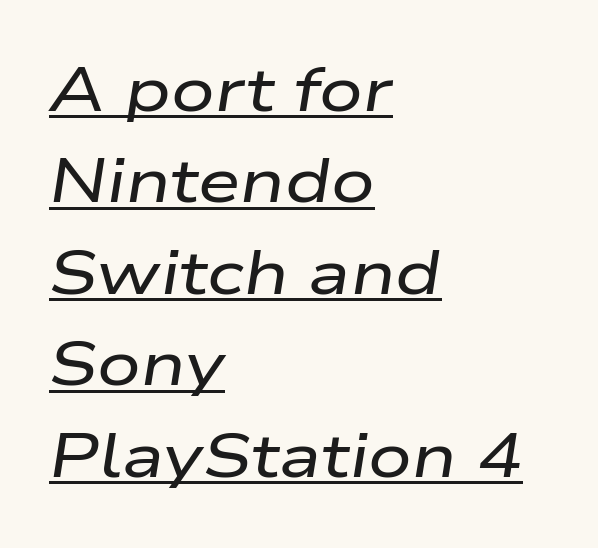
Q: Is the text italic (slanted)? A: Yes, it leans right by about 9 degrees.
Q: Is the text underlined? A: Yes.
Q: How is the paragraph aligned? A: Left-aligned.
Q: Is the spacing between letters normal or unusually wide? A: Normal.
Q: Is the spacing between lines tight, normal or loose? A: Normal.
Q: Width (condensed, normal, or wide)? A: Wide.
Q: Stroke contrast? A: Low.
Q: x-height? A: Medium.
Q: Monospaced? A: No.
